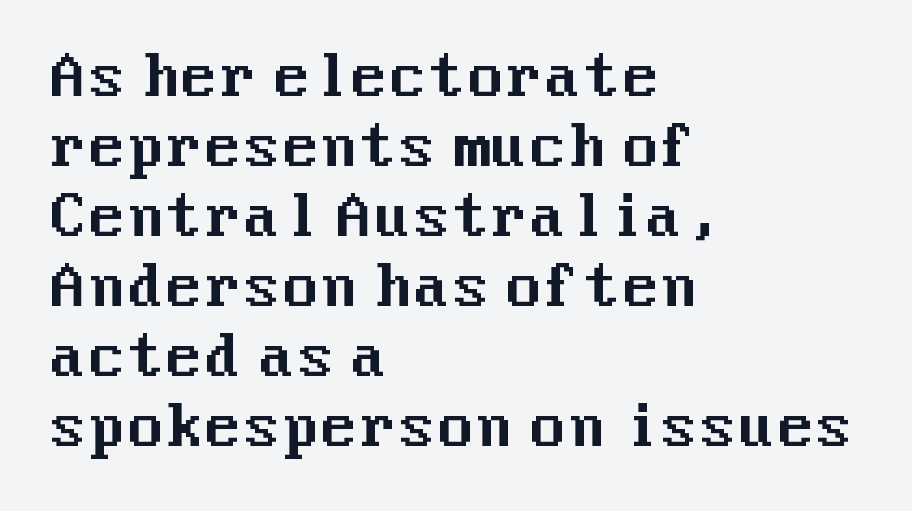
{"serif": "no", "italic": "no", "width": "normal", "stroke_contrast": "medium", "x_height": "medium", "underline": "no", "align": "left", "line_spacing": "normal", "line_spacing_ratio": 1.25, "letter_spacing": "normal", "letter_spacing_em": 0.0, "glyph_px": 56}
